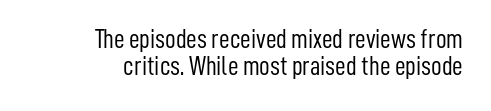
{"italic": "no", "bold": "no", "underline": "no", "align": "right", "line_spacing": "tight", "line_spacing_ratio": 1.05, "letter_spacing": "normal", "letter_spacing_em": 0.0, "glyph_px": 26}
